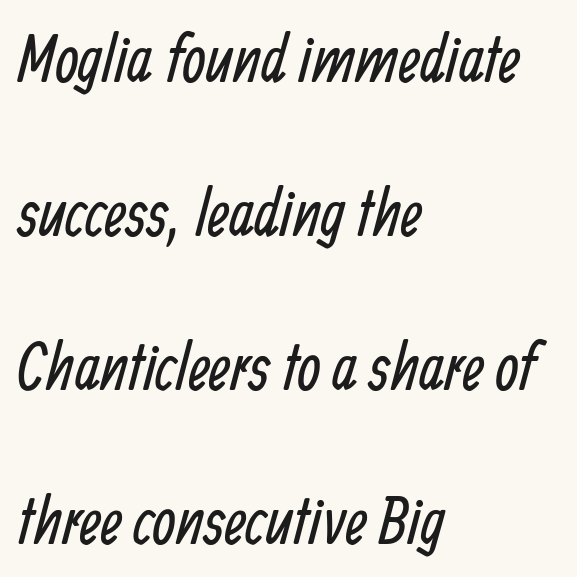
Does the copy run flush right? No — it runs flush left. Each letter keeps its own natural width here, so spacing adapts to shape. The line-height multiplier appears high, well above default. Anything drawn beneath the words? Only blank space. Look at the tracking — it's just the regular setting, nothing added. The characters display no serif detailing; their extremities are plain.
